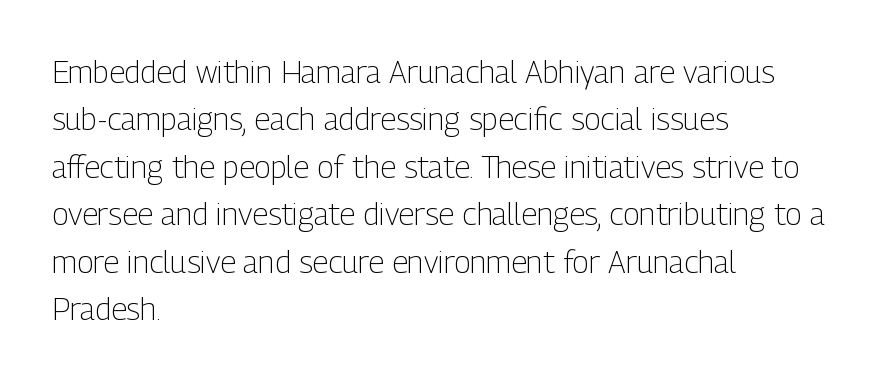
Q: Is the text bold? A: No.
Q: Is the text italic (slanted)? A: No, it is upright.
Q: Is the typeface a serif or a sans-serif typeface? A: Sans-serif.
Q: Is the text underlined? A: No.
Q: How is the paragraph aligned? A: Left-aligned.
Q: Is the spacing between letters normal or unusually wide? A: Normal.
Q: Is the spacing between lines tight, normal or loose? A: Normal.
Q: Width (condensed, normal, or wide)? A: Condensed.
Q: Stroke contrast? A: Low.
Q: x-height? A: Medium.
Q: Monospaced? A: No.
